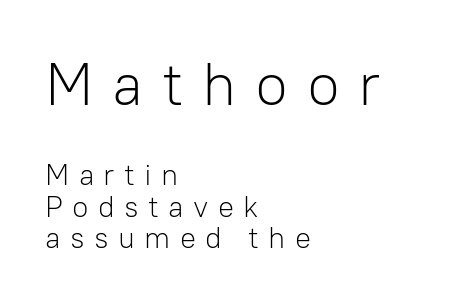
Beneath every word, the page is bare. Classification — sans serif. Tall strokes in this sample are plumb rather than angled. The text block is weighted toward the left margin, trailing off unevenly rightward. Compared with typical body copy, the letter spacing here is much looser. The letters advance in unequal steps, a hallmark of proportional type.
